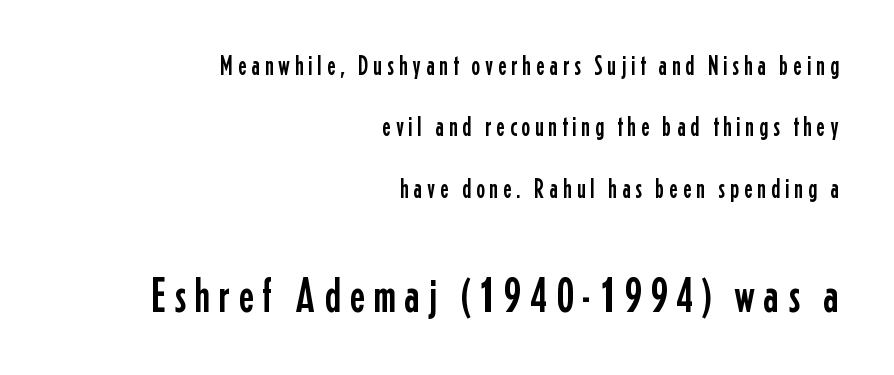
The image shows 48 px condensed sans-serif type, upright; set right-aligned, loose line spacing (2.27x), not underlined; the second (bottom) block is 1.78x larger; low stroke contrast and a medium x-height.
